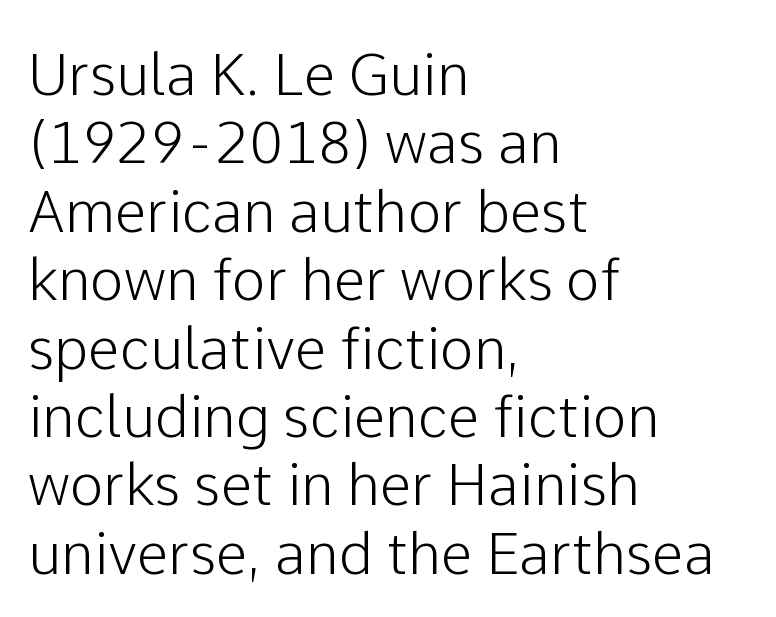
Q: Is the text italic (slanted)? A: No, it is upright.
Q: Is the typeface a serif or a sans-serif typeface? A: Sans-serif.
Q: Is the text underlined? A: No.
Q: How is the paragraph aligned? A: Left-aligned.
Q: Is the spacing between letters normal or unusually wide? A: Normal.
Q: Width (condensed, normal, or wide)? A: Normal.
Q: Stroke contrast? A: Low.
Q: x-height? A: Medium.
Q: Monospaced? A: No.
